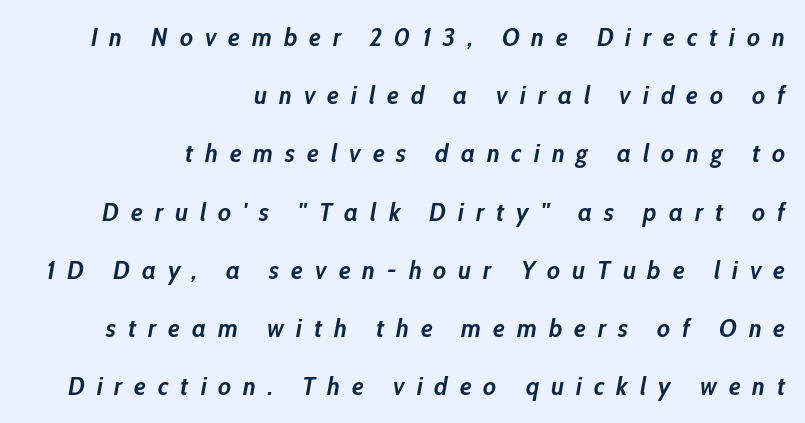
Q: Is the text bold? A: Yes.
Q: Is the text italic (slanted)? A: Yes, it leans right by about 10 degrees.
Q: Is the text underlined? A: No.
Q: How is the paragraph aligned? A: Right-aligned.
Q: Is the spacing between letters normal or unusually wide? A: Unusually wide.
Q: Is the spacing between lines tight, normal or loose? A: Loose.
